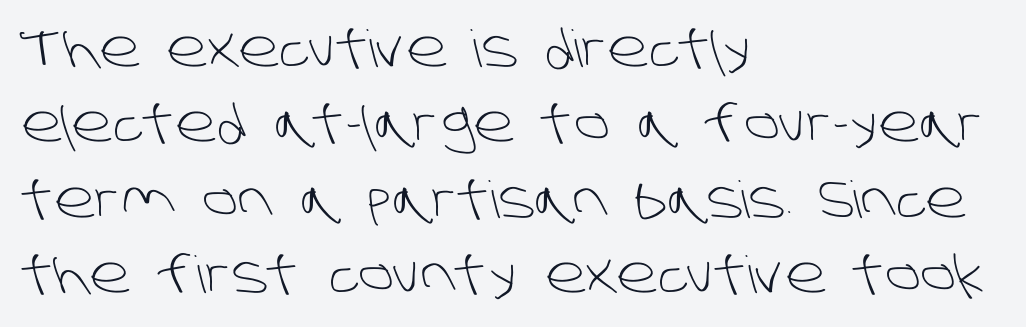
Q: Is the text bold? A: No.
Q: Is the typeface a serif or a sans-serif typeface? A: Sans-serif.
Q: Is the text underlined? A: No.
Q: How is the paragraph aligned? A: Left-aligned.
Q: Is the spacing between letters normal or unusually wide? A: Normal.
Q: Is the spacing between lines tight, normal or loose? A: Normal.
Q: Width (condensed, normal, or wide)? A: Normal.
Q: Stroke contrast? A: Low.
Q: x-height? A: Large.
Q: Monospaced? A: No.
